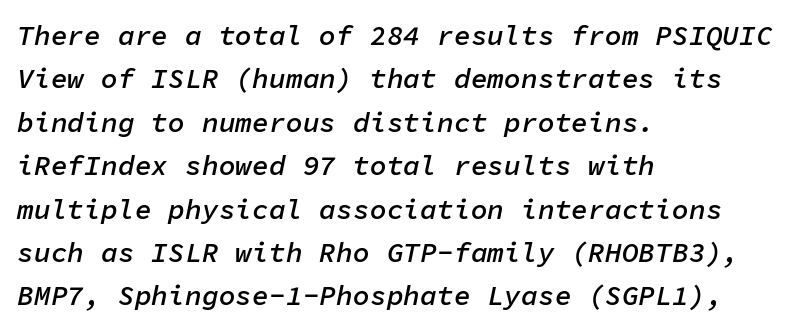
{"italic": "yes", "lean": "right", "slant_degrees": 11, "bold": "semi", "weight": "semibold", "width": "normal", "stroke_contrast": "low", "x_height": "medium", "monospaced": "yes", "underline": "no", "align": "left", "line_spacing": "normal", "line_spacing_ratio": 1.55, "letter_spacing": "normal", "letter_spacing_em": 0.0, "glyph_px": 28}
